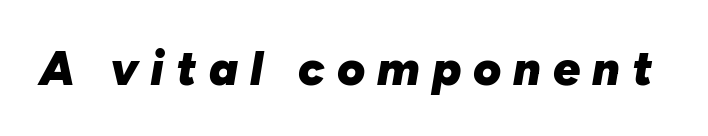
{"italic": "yes", "lean": "right", "slant_degrees": 10, "bold": "yes", "weight": "heavy", "width": "normal", "stroke_contrast": "low", "x_height": "medium", "monospaced": "no", "underline": "no", "letter_spacing": "wide", "letter_spacing_em": 0.25, "glyph_px": 48}
